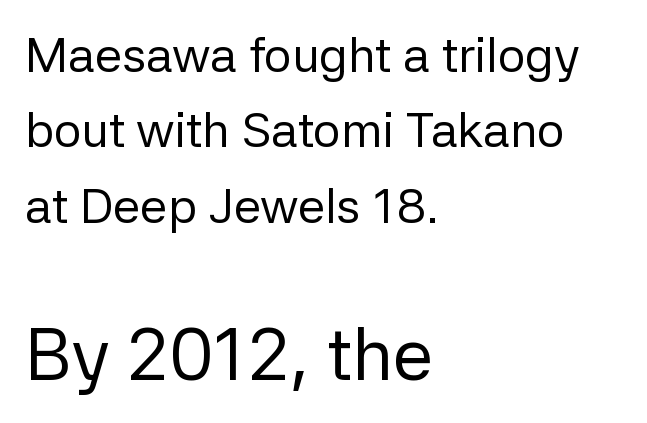
Q: Is the text bold? A: No.
Q: Is the text italic (slanted)? A: No, it is upright.
Q: Is the typeface a serif or a sans-serif typeface? A: Sans-serif.
Q: Is the text underlined? A: No.
Q: How is the paragraph aligned? A: Left-aligned.
Q: Is the spacing between letters normal or unusually wide? A: Normal.
Q: Is the spacing between lines tight, normal or loose? A: Normal.
Q: Which block of text is set in a larger size, the first (top) or the second (bottom)? A: The second (bottom) one.
Q: Width (condensed, normal, or wide)? A: Normal.
Q: Stroke contrast? A: Low.
Q: x-height? A: Medium.
Q: Monospaced? A: No.
